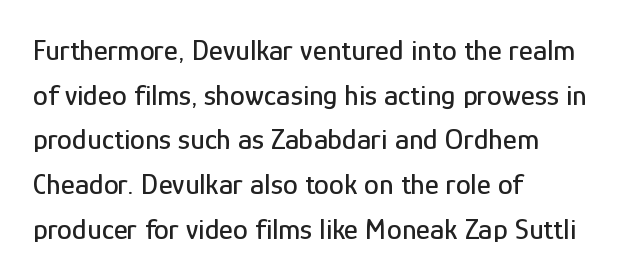
Which margin do the lines hug? The left one — the right edge is uneven. The foot of each line stays bare and open. How would I describe the line gaps? Plain and ordinary. Unlike a traditional serif, this face leaves its strokes unadorned. Spacing verdict: proportional, widths tailored to each character.
